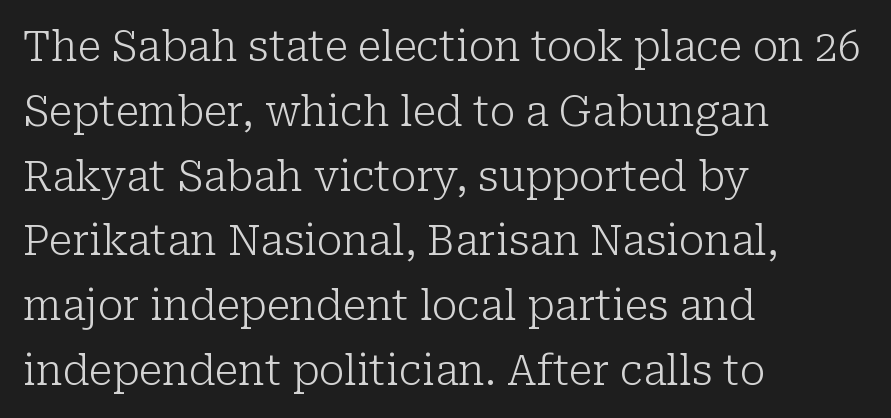
Honestly, the row spacing looks completely unremarkable. A typesetter would call this proportional, since set widths differ per character. The glyphs are unaccompanied by any horizontal stroke below them. Does the copy run flush right? No — it runs flush left.
